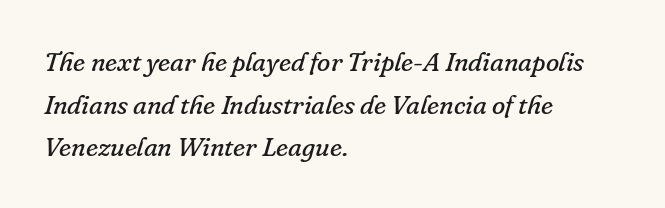
{"italic": "yes", "lean": "right", "slant_degrees": 16, "bold": "no", "underline": "no", "align": "left", "line_spacing": "normal", "line_spacing_ratio": 1.58, "letter_spacing": "normal", "letter_spacing_em": 0.0, "glyph_px": 27}
